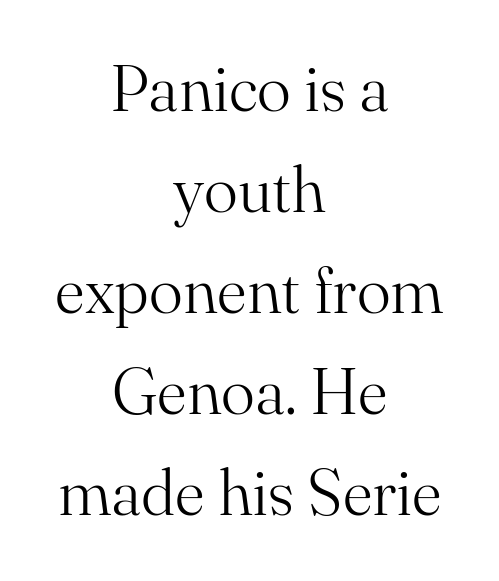
The image shows 64 px light serif type, upright; set centered, normal line spacing (1.58x), normal letter spacing, not underlined; medium stroke contrast and a small x-height.
